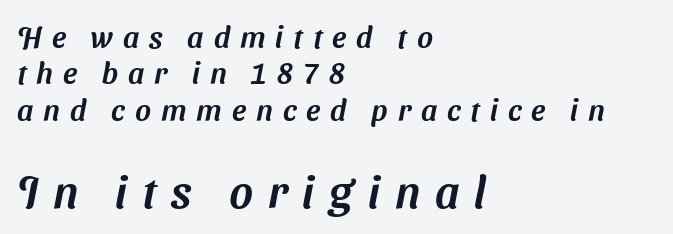
{"serif": "no", "width": "normal", "stroke_contrast": "medium", "x_height": "medium", "monospaced": "no", "underline": "no", "align": "left", "line_spacing_ratio": 1.21, "letter_spacing": "wide", "letter_spacing_em": 0.33, "larger_block": "second", "size_ratio": 1.5, "glyph_px": 45}
